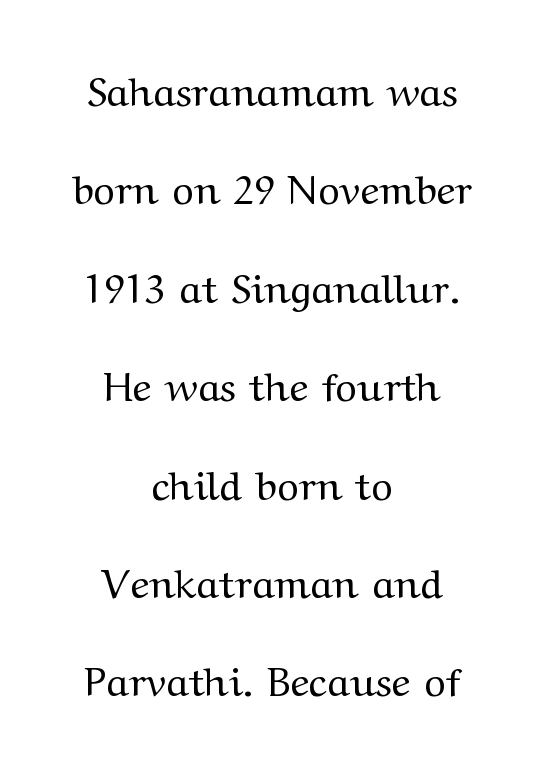
Q: Is the text bold? A: No.
Q: Is the text italic (slanted)? A: No, it is upright.
Q: Is the typeface a serif or a sans-serif typeface? A: Serif.
Q: Is the text underlined? A: No.
Q: How is the paragraph aligned? A: Centered.
Q: Is the spacing between letters normal or unusually wide? A: Normal.
Q: Is the spacing between lines tight, normal or loose? A: Loose.
Q: Width (condensed, normal, or wide)? A: Wide.
Q: Stroke contrast? A: Medium.
Q: x-height? A: Medium.
Q: Monospaced? A: No.
